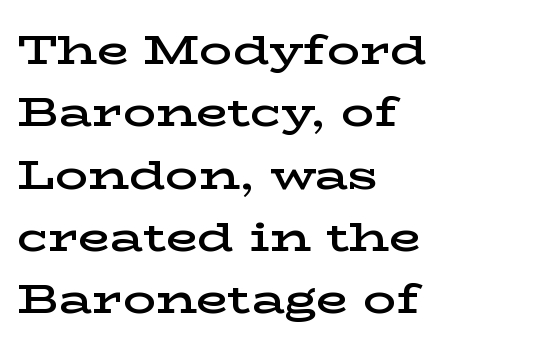
{"serif": "yes", "italic": "no", "bold": "semi", "weight": "semibold", "width": "wide", "stroke_contrast": "low", "x_height": "medium", "monospaced": "no", "underline": "no", "align": "left", "line_spacing": "normal", "line_spacing_ratio": 1.52, "letter_spacing": "normal", "letter_spacing_em": 0.0, "glyph_px": 41}
